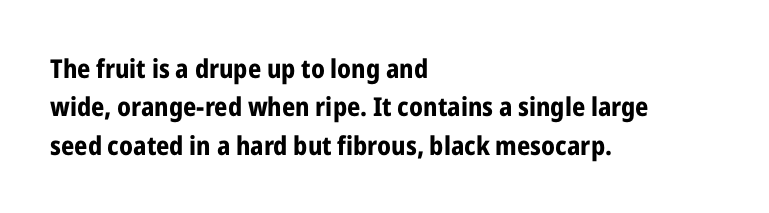
{"italic": "no", "bold": "yes", "underline": "no", "align": "left", "line_spacing": "normal", "line_spacing_ratio": 1.48, "letter_spacing": "normal", "letter_spacing_em": 0.0, "glyph_px": 26}
